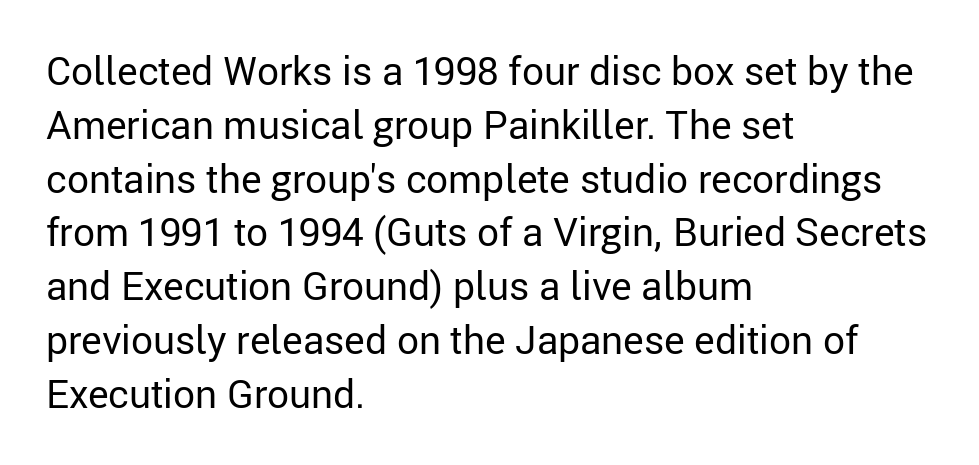
The image shows 39 px regular-weight sans-serif type, upright; set left-aligned, normal line spacing (1.38x), normal letter spacing, not underlined; low stroke contrast and a medium x-height.
